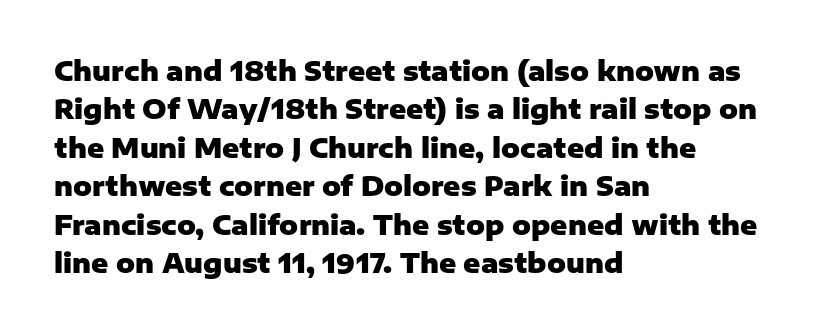
A typesetter would mark this as roman, not italic. Rule under the text: the space is simply empty. Layout note: lines flush left. The designer left line spacing at the default. What weight is shown? A full bold with thick strokes. This sample uses plain, unmodified letter spacing.
